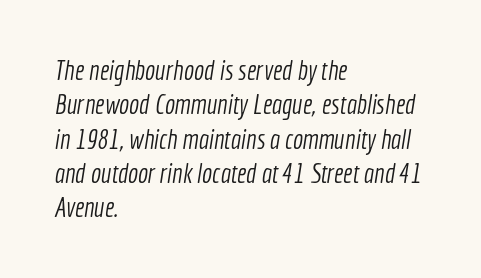
{"bold": "no", "underline": "no", "align": "left", "line_spacing": "normal", "line_spacing_ratio": 1.27, "letter_spacing": "normal", "letter_spacing_em": 0.0, "glyph_px": 27}
